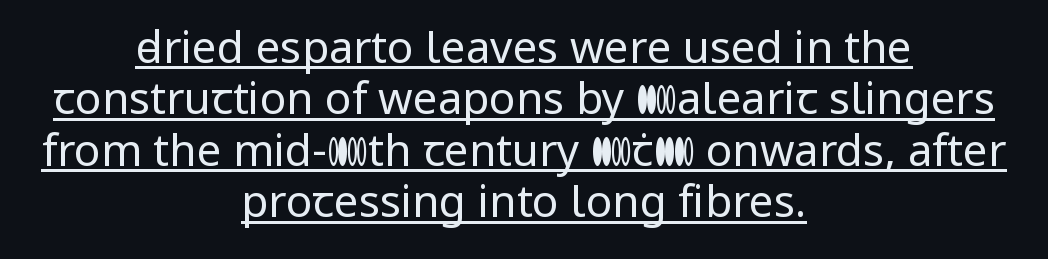
{"serif": "no", "italic": "no", "bold": "no", "weight": "regular", "width": "normal", "stroke_contrast": "low", "x_height": "medium", "monospaced": "no", "underline": "yes", "align": "center", "line_spacing_ratio": 1.17, "letter_spacing": "normal", "letter_spacing_em": 0.0, "glyph_px": 44}
